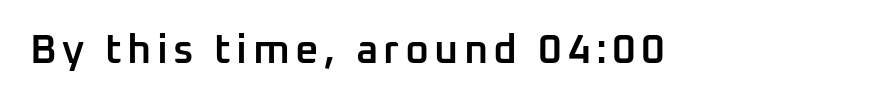
{"serif": "no", "italic": "no", "bold": "semi", "weight": "semibold", "width": "normal", "stroke_contrast": "low", "x_height": "medium", "monospaced": "no", "underline": "no", "glyph_px": 41}
